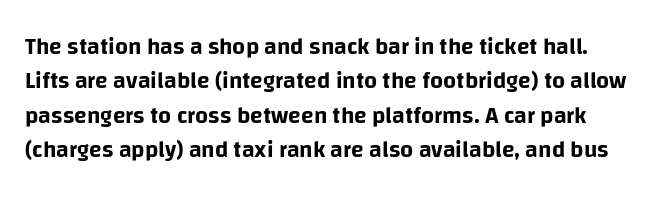
{"italic": "no", "underline": "no", "line_spacing": "normal", "line_spacing_ratio": 1.5, "letter_spacing": "normal", "letter_spacing_em": 0.0, "glyph_px": 23}
